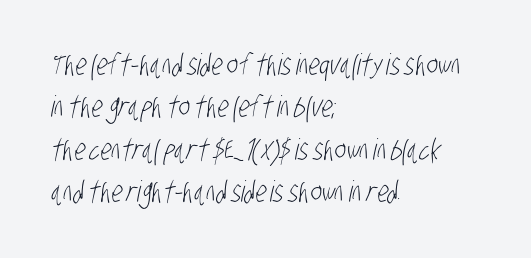
The image shows 29 px light, condensed sans-serif type; set left-aligned, normal line spacing (1.46x), normal letter spacing, not underlined; low stroke contrast and a large x-height.
